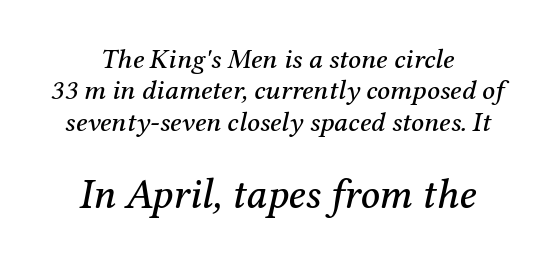
The specimen reads as italic at a glance. Anything drawn beneath the words? Only blank space. Each word holds together tightly as a unit, with standard inter-letter gaps. The letters advance in unequal steps, a hallmark of proportional type. Leading: reduced. The designer went with a serif here, giving each stem small feet.
